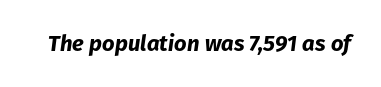
The passage shown is emphatically bold. Descenders are the only things crossing below the line. Between one letter and the next there's only the usual sliver of space. When letters slant like this, we call the style italic.
